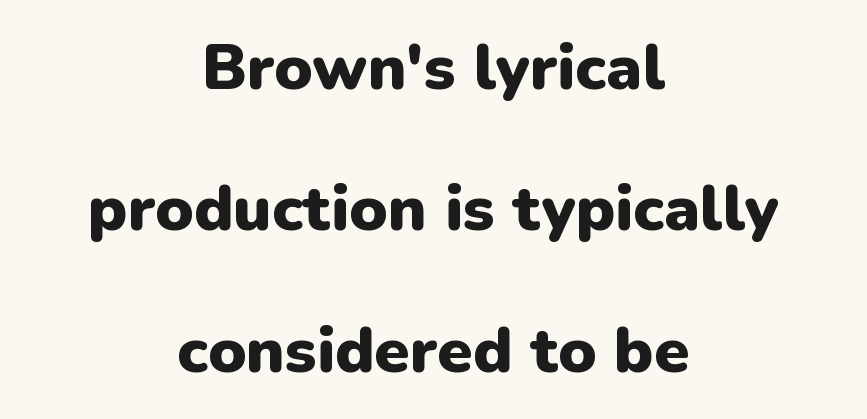
Underlining? Definitely not there. Look at the tracking — it's just the regular setting, nothing added. Bold? Absolutely — the strokes are thick and heavy. Varying glyph widths throughout — classic text-font behaviour. The specimen reads as upright at a glance. The vertical gap from one line to the next is large.
